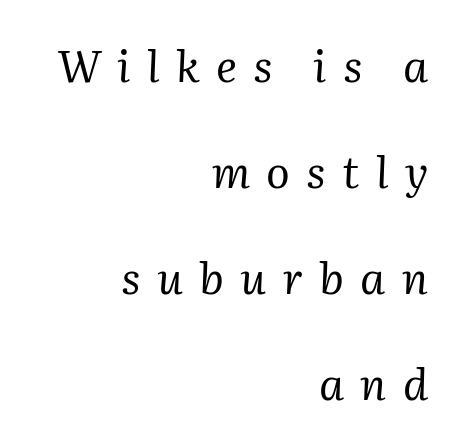
{"serif": "yes", "italic": "yes", "lean": "right", "slant_degrees": 2, "bold": "no", "weight": "regular", "width": "normal", "stroke_contrast": "medium", "x_height": "medium", "monospaced": "no", "underline": "no", "align": "right", "line_spacing": "loose", "line_spacing_ratio": 2.41, "letter_spacing": "wide", "letter_spacing_em": 0.37, "glyph_px": 44}
